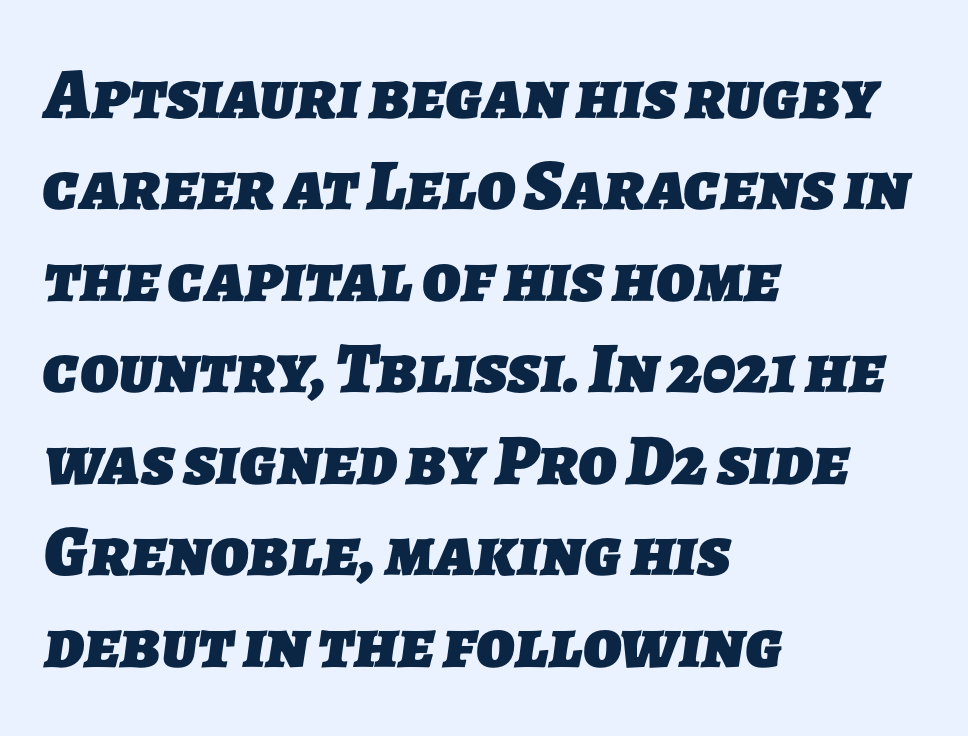
The image shows 72 px heavy sans-serif type; set left-aligned, normal line spacing (1.27x), normal letter spacing, not underlined; low stroke contrast and a medium x-height.
